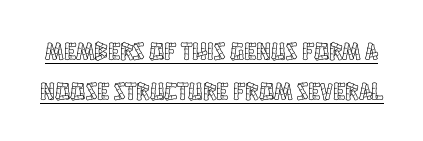
{"italic": "no", "underline": "yes", "line_spacing": "normal", "line_spacing_ratio": 1.6, "letter_spacing": "normal", "letter_spacing_em": 0.0, "glyph_px": 25}
